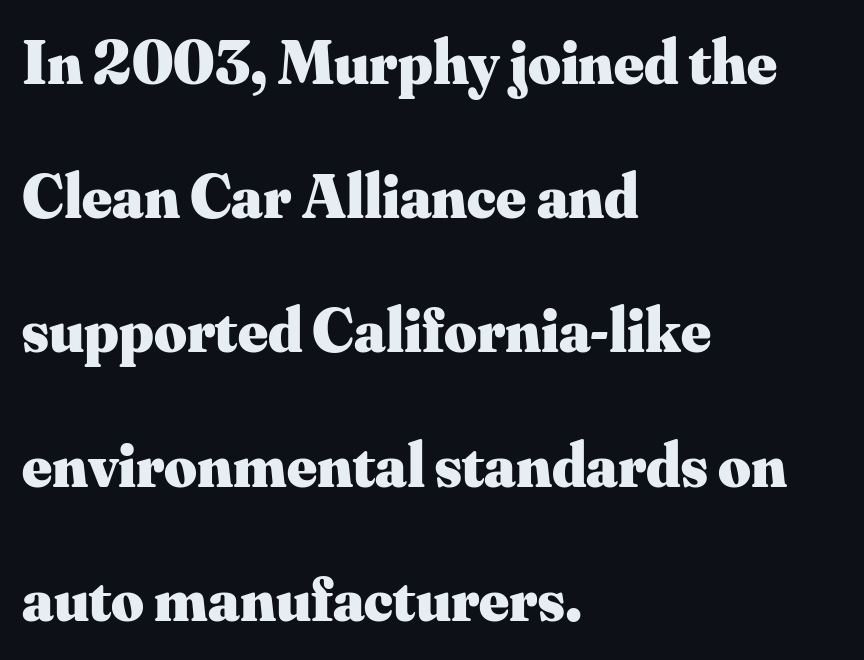
The image shows 63 px heavy serif type, upright; set left-aligned, loose line spacing (2.13x), normal letter spacing, not underlined; medium stroke contrast and a small x-height.
